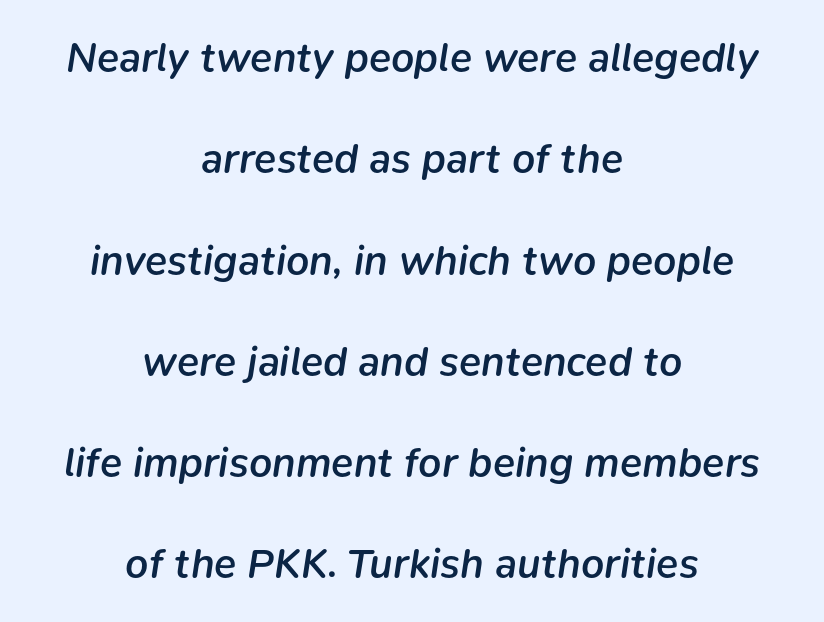
Q: Is the text bold? A: Semi-bold.
Q: Is the text italic (slanted)? A: Yes, it leans right by about 9 degrees.
Q: Is the text underlined? A: No.
Q: How is the paragraph aligned? A: Centered.
Q: Is the spacing between letters normal or unusually wide? A: Normal.
Q: Is the spacing between lines tight, normal or loose? A: Loose.
Q: Width (condensed, normal, or wide)? A: Normal.
Q: Stroke contrast? A: Low.
Q: x-height? A: Medium.
Q: Monospaced? A: No.
